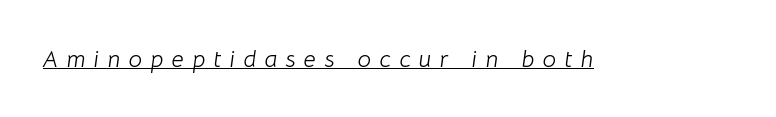
{"italic": "yes", "lean": "right", "slant_degrees": 8, "bold": "no", "underline": "yes", "letter_spacing": "wide", "letter_spacing_em": 0.35, "glyph_px": 24}
